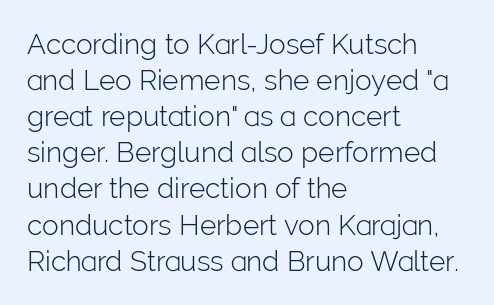
The image shows 28 px light sans-serif type, upright; set left-aligned, normal line spacing (1.29x), normal letter spacing, not underlined; low stroke contrast and a medium x-height.
